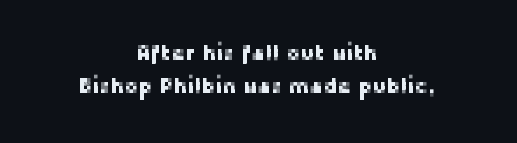
{"italic": "no", "underline": "no", "align": "center", "line_spacing": "normal", "line_spacing_ratio": 1.55, "letter_spacing": "normal", "letter_spacing_em": 0.0, "glyph_px": 21}
